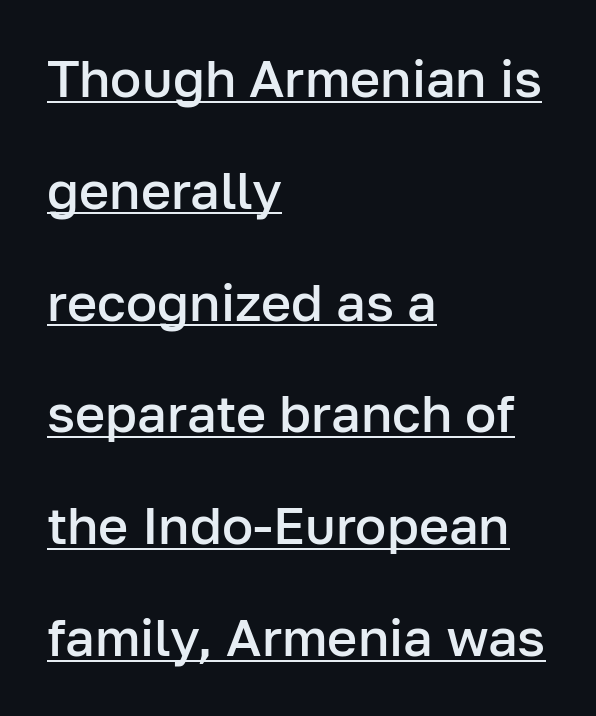
{"serif": "no", "italic": "no", "bold": "semi", "weight": "semibold", "width": "normal", "stroke_contrast": "low", "x_height": "medium", "monospaced": "no", "underline": "yes", "align": "left", "line_spacing": "loose", "line_spacing_ratio": 2.15, "letter_spacing": "normal", "letter_spacing_em": 0.0, "glyph_px": 52}
